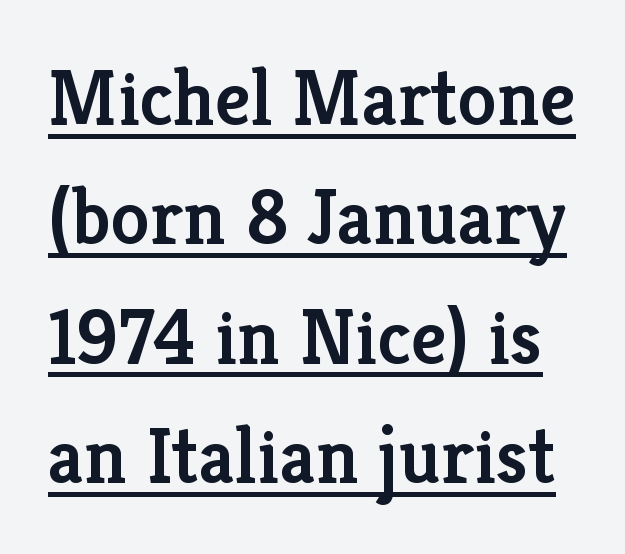
Q: Is the text bold? A: Semi-bold.
Q: Is the text italic (slanted)? A: No, it is upright.
Q: Is the typeface a serif or a sans-serif typeface? A: Serif.
Q: Is the text underlined? A: Yes.
Q: Is the spacing between letters normal or unusually wide? A: Normal.
Q: Is the spacing between lines tight, normal or loose? A: Normal.
Q: Width (condensed, normal, or wide)? A: Normal.
Q: Stroke contrast? A: Low.
Q: x-height? A: Medium.
Q: Monospaced? A: No.
